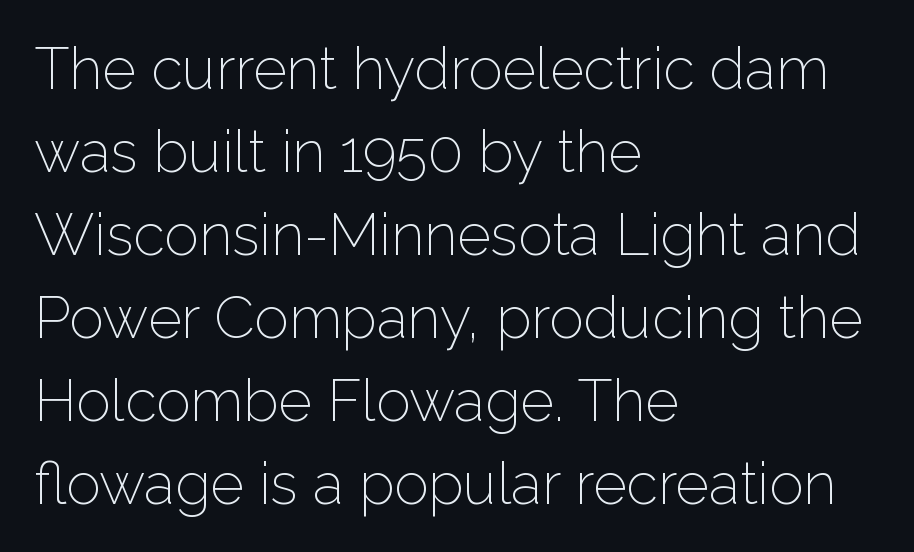
Bare-footed words on every line. Character widths vary here, with narrow letters taking less room than wide ones. The lines in this sample share a left origin and differ only in where they stop. Heft: none added — not bold. The letters stand straight up with perfectly vertical stems.
